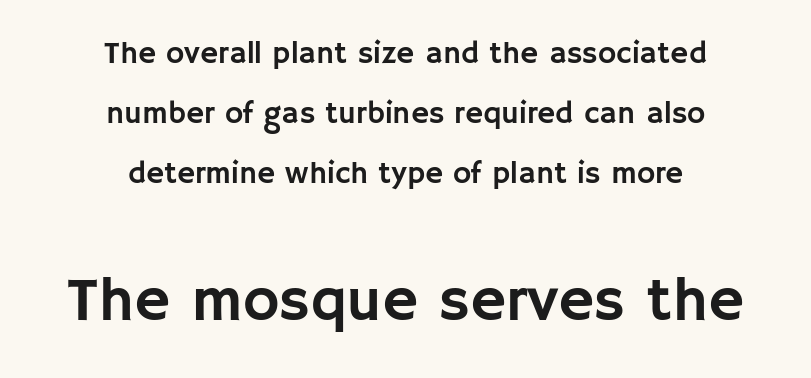
The image shows 62 px sans-serif type, upright; set centered, loose line spacing (1.93x), normal letter spacing, not underlined; the second (bottom) block is 2.0x larger; low stroke contrast and a large x-height.
